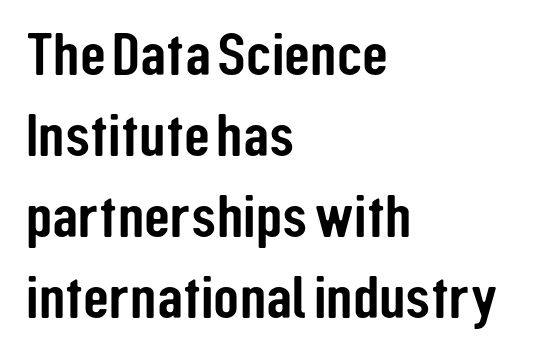
{"serif": "no", "italic": "no", "width": "condensed", "stroke_contrast": "low", "x_height": "medium", "monospaced": "no", "underline": "no", "align": "left", "line_spacing": "normal", "line_spacing_ratio": 1.35, "letter_spacing": "normal", "letter_spacing_em": 0.0, "glyph_px": 60}
